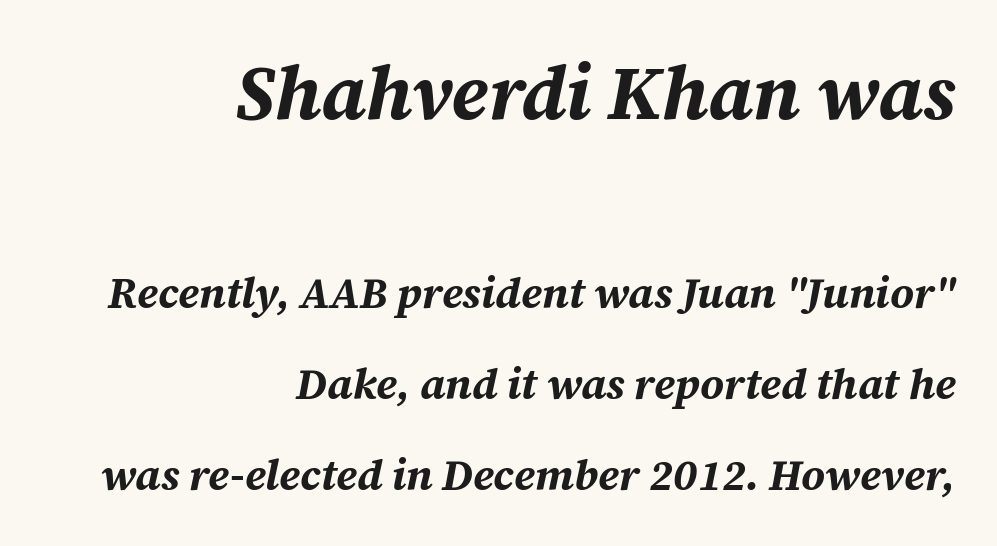
Q: Is the text bold? A: Yes.
Q: Is the text italic (slanted)? A: Yes, it leans right by about 12 degrees.
Q: Is the text underlined? A: No.
Q: How is the paragraph aligned? A: Right-aligned.
Q: Is the spacing between letters normal or unusually wide? A: Normal.
Q: Is the spacing between lines tight, normal or loose? A: Loose.
Q: Which block of text is set in a larger size, the first (top) or the second (bottom)? A: The first (top) one.
Q: Width (condensed, normal, or wide)? A: Normal.
Q: Stroke contrast? A: Medium.
Q: x-height? A: Medium.
Q: Monospaced? A: No.
